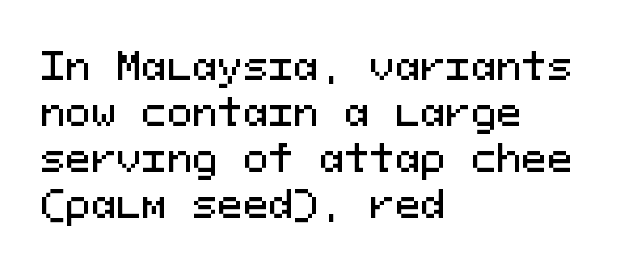
{"serif": "no", "italic": "no", "width": "normal", "stroke_contrast": "medium", "x_height": "medium", "monospaced": "yes", "underline": "no", "align": "left", "line_spacing_ratio": 1.21, "letter_spacing": "normal", "letter_spacing_em": 0.0, "glyph_px": 38}
